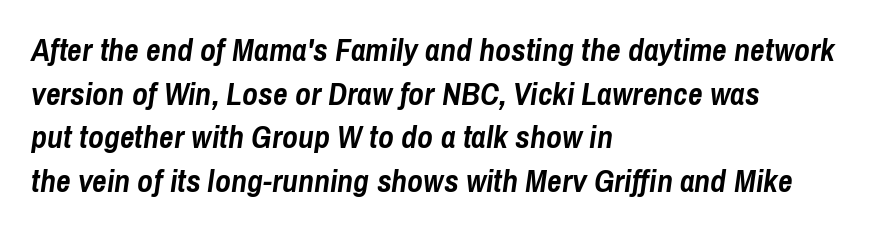
Q: Is the text bold? A: Yes.
Q: Is the text italic (slanted)? A: Yes, it leans right by about 8 degrees.
Q: Is the text underlined? A: No.
Q: How is the paragraph aligned? A: Left-aligned.
Q: Is the spacing between letters normal or unusually wide? A: Normal.
Q: Is the spacing between lines tight, normal or loose? A: Normal.
Q: Width (condensed, normal, or wide)? A: Condensed.
Q: Stroke contrast? A: Low.
Q: x-height? A: Medium.
Q: Monospaced? A: No.
